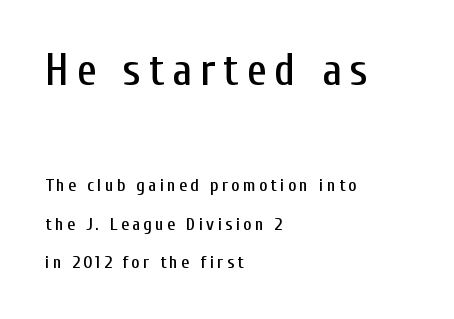
Posture: straight, roman, zero tilt. The passage shown is typed in a proportional face where columns would drift. Examine the stroke ends and you'll find no serifs. Which chunk is bigger? The first one — the top block dwarfs the bottom.
